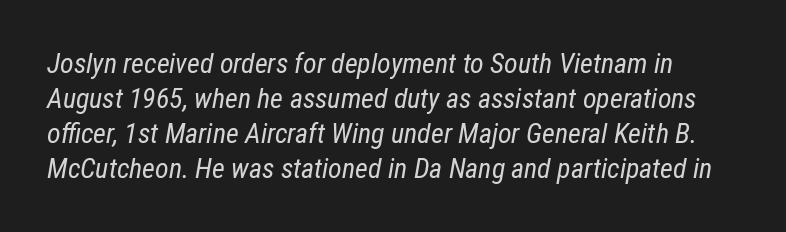
Look at the tracking — it's just the regular setting, nothing added. What's the leading like? Ordinary, nothing unusual. Compared with a typical body face, this is equally light or lighter still. Anything drawn beneath the words? Only blank space.
